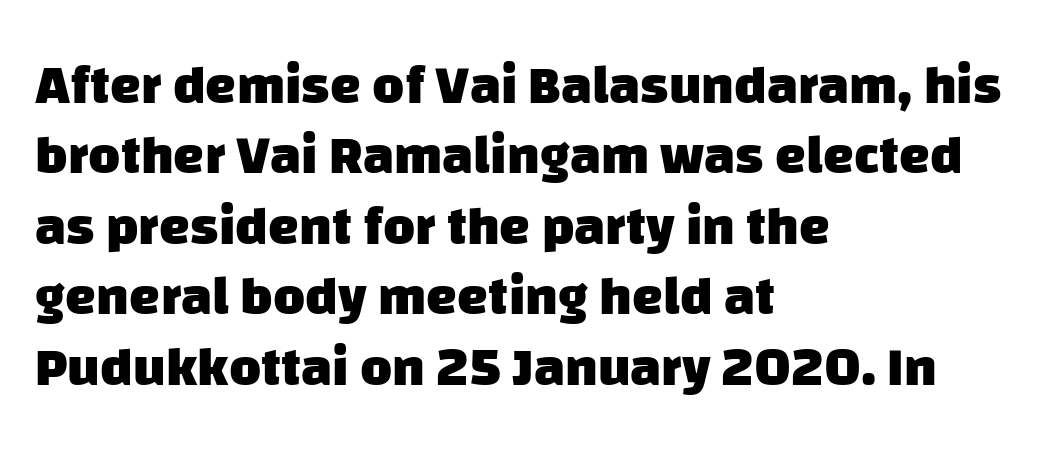
{"serif": "no", "bold": "yes", "weight": "heavy", "width": "normal", "stroke_contrast": "low", "x_height": "large", "monospaced": "no", "underline": "no", "align": "left", "line_spacing": "normal", "line_spacing_ratio": 1.28, "letter_spacing": "normal", "letter_spacing_em": 0.0, "glyph_px": 55}
